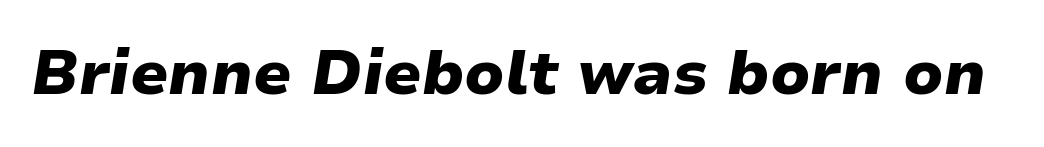
The image shows 62 px heavy type, italic (leaning right); set normal letter spacing, not underlined; low stroke contrast and a medium x-height.
